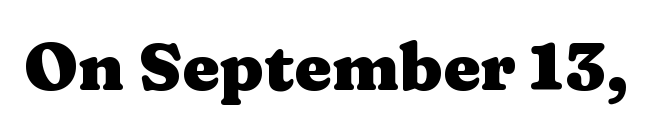
The font is running at its bold setting. The strip under each line holds only bare page. Posture: upright roman. Does the type have serifs? Yes, each stem ends in a small foot.
